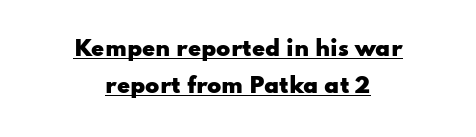
{"italic": "no", "bold": "yes", "underline": "yes", "align": "center", "line_spacing_ratio": 1.78, "letter_spacing": "normal", "letter_spacing_em": 0.0, "glyph_px": 21}
